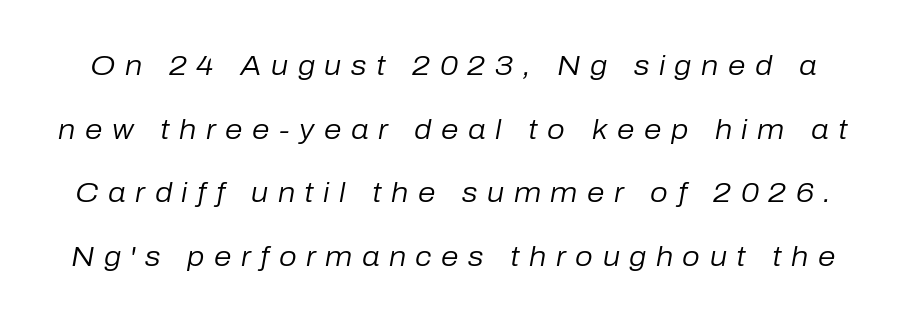
Q: Is the text bold? A: No.
Q: Is the text italic (slanted)? A: Yes, it leans right by about 10 degrees.
Q: Is the text underlined? A: No.
Q: Is the spacing between letters normal or unusually wide? A: Unusually wide.
Q: Is the spacing between lines tight, normal or loose? A: Loose.
Q: Width (condensed, normal, or wide)? A: Normal.
Q: Stroke contrast? A: Low.
Q: x-height? A: Medium.
Q: Monospaced? A: No.
